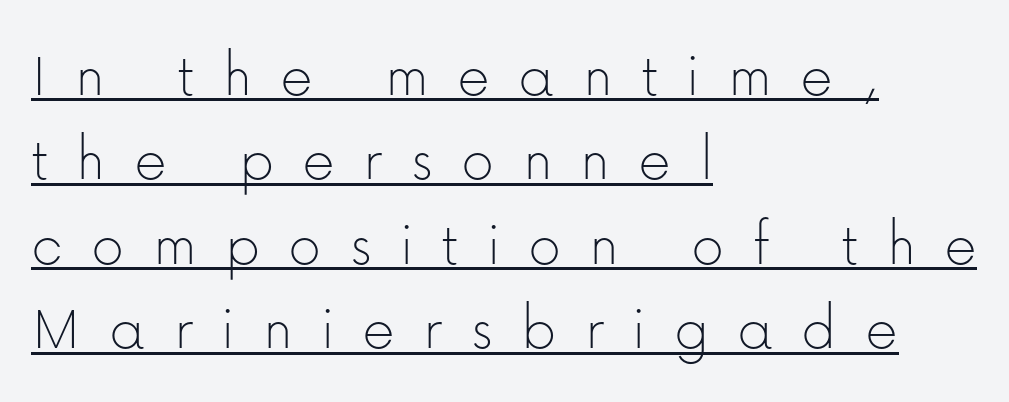
{"serif": "no", "italic": "no", "bold": "no", "weight": "thin", "width": "normal", "stroke_contrast": "low", "x_height": "medium", "monospaced": "no", "underline": "yes", "align": "left", "line_spacing": "normal", "line_spacing_ratio": 1.32, "letter_spacing": "wide", "letter_spacing_em": 0.44, "glyph_px": 64}
